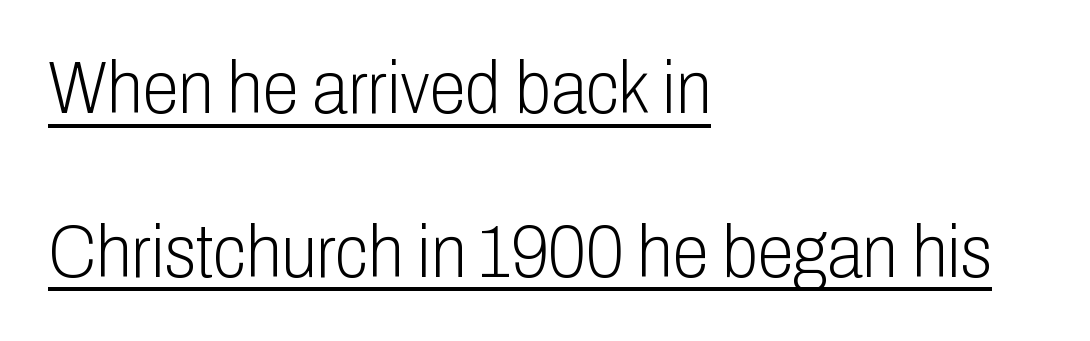
Q: Is the text bold? A: No.
Q: Is the text italic (slanted)? A: No, it is upright.
Q: Is the typeface a serif or a sans-serif typeface? A: Sans-serif.
Q: Is the text underlined? A: Yes.
Q: How is the paragraph aligned? A: Left-aligned.
Q: Is the spacing between letters normal or unusually wide? A: Normal.
Q: Is the spacing between lines tight, normal or loose? A: Loose.
Q: Width (condensed, normal, or wide)? A: Condensed.
Q: Stroke contrast? A: Low.
Q: x-height? A: Medium.
Q: Monospaced? A: No.
